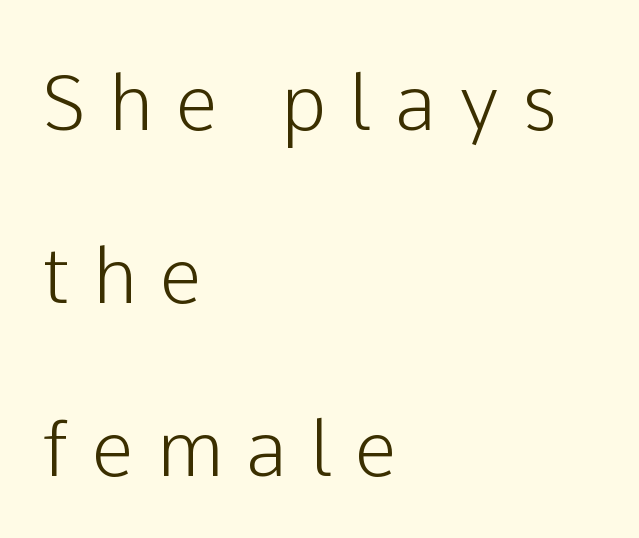
Q: Is the text italic (slanted)? A: No, it is upright.
Q: Is the typeface a serif or a sans-serif typeface? A: Sans-serif.
Q: Is the text underlined? A: No.
Q: How is the paragraph aligned? A: Left-aligned.
Q: Is the spacing between letters normal or unusually wide? A: Unusually wide.
Q: Is the spacing between lines tight, normal or loose? A: Loose.
Q: Width (condensed, normal, or wide)? A: Normal.
Q: Stroke contrast? A: Low.
Q: x-height? A: Medium.
Q: Monospaced? A: No.
